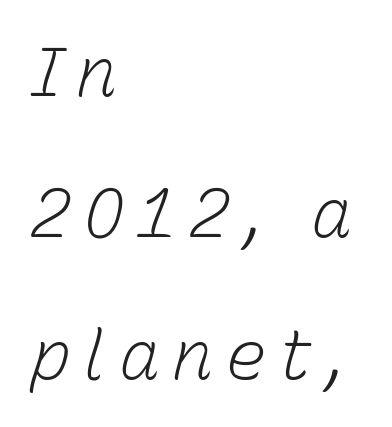
{"italic": "yes", "lean": "right", "slant_degrees": 15, "bold": "no", "weight": "light", "width": "normal", "stroke_contrast": "low", "x_height": "medium", "monospaced": "no", "underline": "no", "align": "left", "line_spacing": "loose", "line_spacing_ratio": 2.05, "glyph_px": 69}
